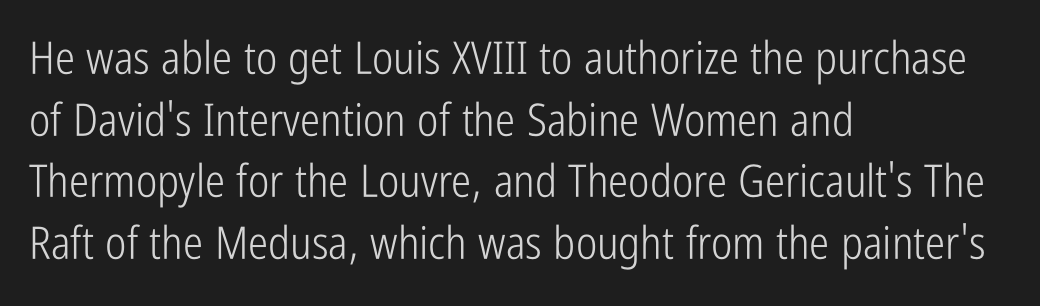
Q: Is the text bold? A: No.
Q: Is the text italic (slanted)? A: No, it is upright.
Q: Is the typeface a serif or a sans-serif typeface? A: Sans-serif.
Q: Is the text underlined? A: No.
Q: How is the paragraph aligned? A: Left-aligned.
Q: Is the spacing between letters normal or unusually wide? A: Normal.
Q: Is the spacing between lines tight, normal or loose? A: Normal.
Q: Width (condensed, normal, or wide)? A: Condensed.
Q: Stroke contrast? A: Low.
Q: x-height? A: Medium.
Q: Monospaced? A: No.
